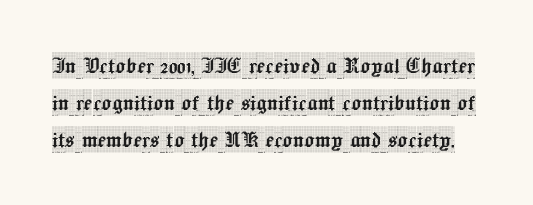
{"italic": "no", "underline": "no", "line_spacing": "normal", "line_spacing_ratio": 1.42, "letter_spacing": "normal", "letter_spacing_em": 0.0, "glyph_px": 26}
